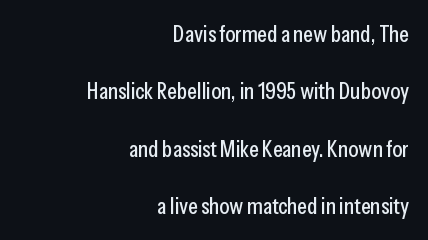
Q: Is the text italic (slanted)? A: No, it is upright.
Q: Is the text underlined? A: No.
Q: How is the paragraph aligned? A: Right-aligned.
Q: Is the spacing between letters normal or unusually wide? A: Normal.
Q: Is the spacing between lines tight, normal or loose? A: Loose.
